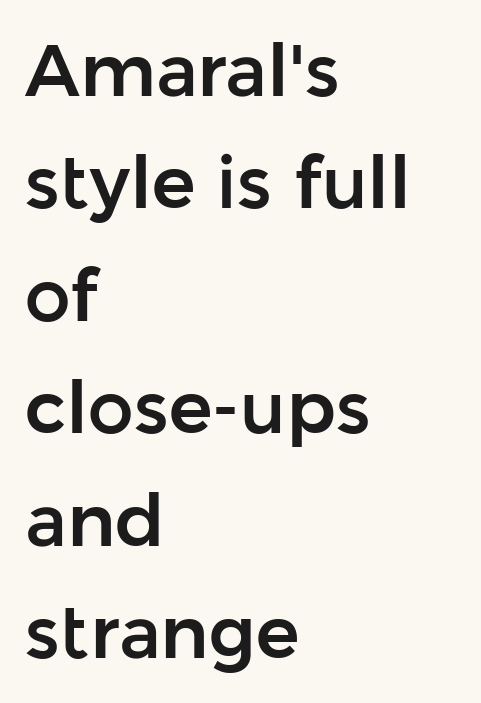
The foot of each line stays bare and open. The designer left line spacing at the default. The type family on display is of the sans-serif kind. The setting favours the left margin, as ordinary paragraphs usually do.
